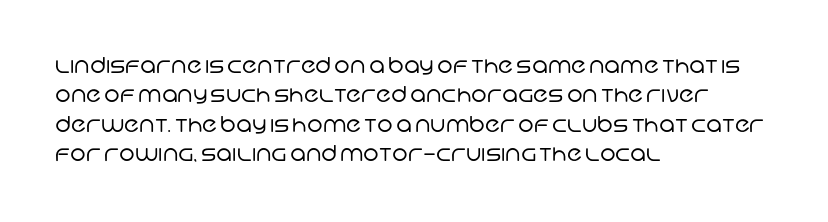
{"bold": "no", "underline": "no", "align": "left", "line_spacing": "normal", "line_spacing_ratio": 1.34, "letter_spacing": "normal", "letter_spacing_em": 0.0, "glyph_px": 22}
